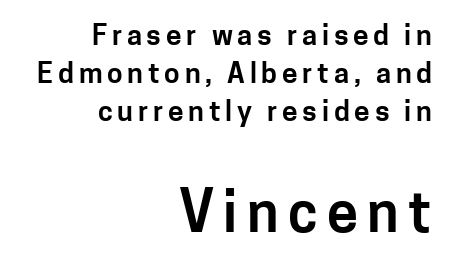
{"serif": "no", "italic": "no", "width": "normal", "stroke_contrast": "low", "x_height": "medium", "monospaced": "no", "underline": "no", "align": "right", "line_spacing": "normal", "line_spacing_ratio": 1.36, "larger_block": "second", "size_ratio": 2.0, "glyph_px": 56}
